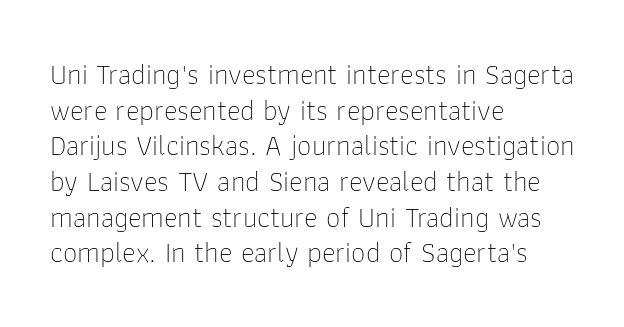
{"serif": "no", "italic": "no", "bold": "no", "weight": "thin", "width": "normal", "stroke_contrast": "low", "x_height": "medium", "monospaced": "no", "underline": "no", "align": "left", "line_spacing_ratio": 1.23, "letter_spacing": "normal", "letter_spacing_em": 0.0, "glyph_px": 29}
